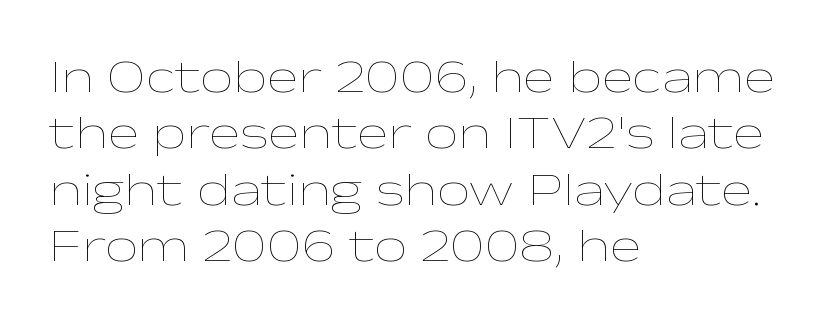
The passage shown is typed in a proportional face where columns would drift. Reading down the block, your eye returns to a fixed left position each line. Every character sits straight up, as roman type does. Letter spacing: default. The strip under each line holds only bare page.
